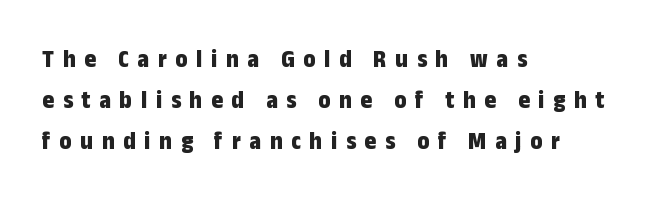
The image shows 25 px bold type, upright; set left-aligned, normal line spacing (1.65x), unusually wide letter spacing (+0.35 em), not underlined.
